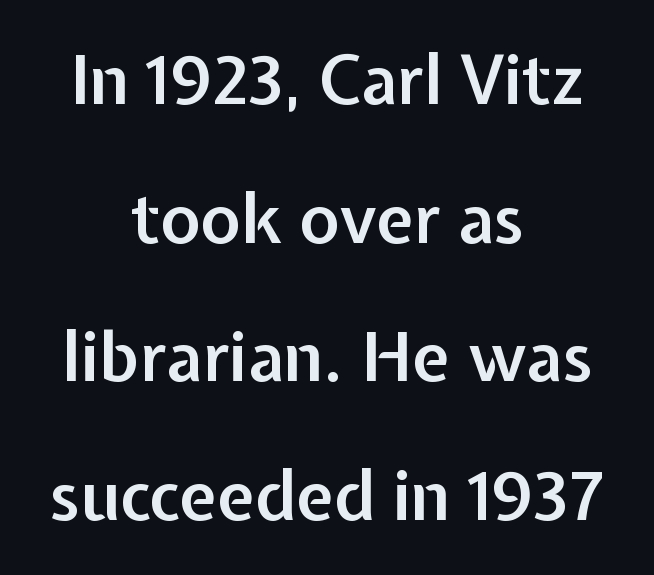
The image shows 68 px semibold sans-serif type, upright; set centered, loose line spacing (2.04x), normal letter spacing, not underlined; low stroke contrast and a medium x-height.
